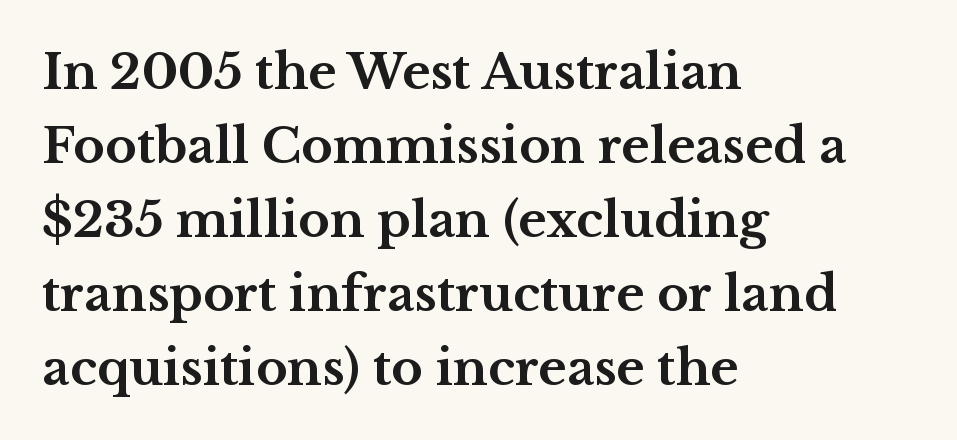
{"serif": "yes", "italic": "no", "bold": "yes", "weight": "bold", "width": "wide", "stroke_contrast": "medium", "x_height": "medium", "monospaced": "no", "underline": "no", "align": "left", "line_spacing": "normal", "line_spacing_ratio": 1.54, "letter_spacing": "normal", "letter_spacing_em": 0.0, "glyph_px": 48}
